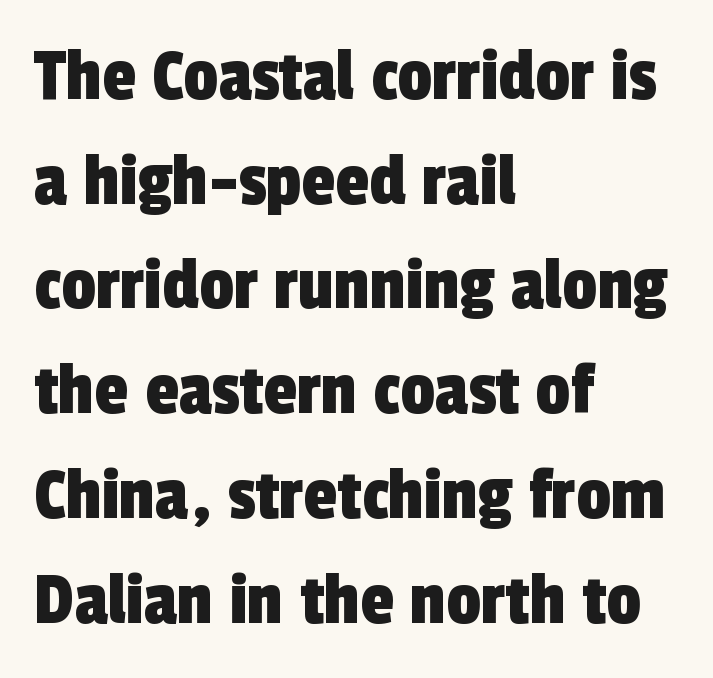
The image shows 77 px condensed sans-serif type; set left-aligned, normal line spacing (1.36x), normal letter spacing, not underlined; a medium x-height.
